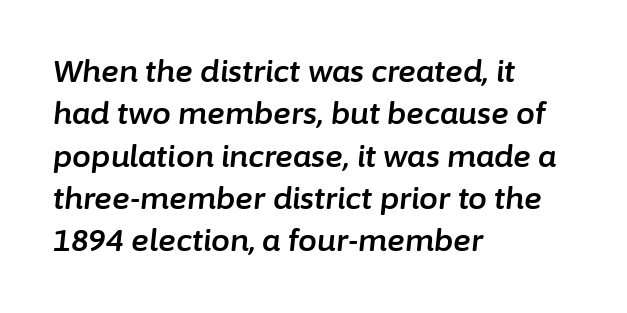
Q: Is the text italic (slanted)? A: Yes, it leans right by about 6 degrees.
Q: Is the text underlined? A: No.
Q: How is the paragraph aligned? A: Left-aligned.
Q: Is the spacing between letters normal or unusually wide? A: Normal.
Q: Is the spacing between lines tight, normal or loose? A: Normal.
Q: Width (condensed, normal, or wide)? A: Normal.
Q: Stroke contrast? A: Low.
Q: x-height? A: Medium.
Q: Monospaced? A: No.
